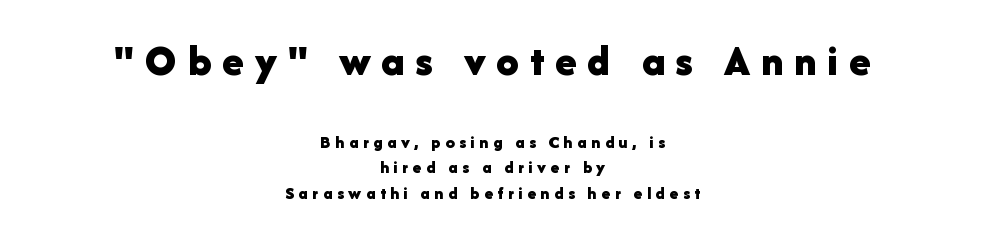
The image shows 44 px bold sans-serif type, upright; set centered, normal line spacing (1.44x), unusually wide letter spacing (+0.25 em), not underlined; the first (top) block is 2.44x larger; low stroke contrast and a medium x-height.
